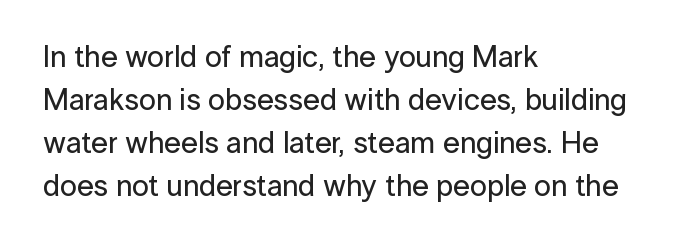
The image shows 30 px sans-serif type, upright; set left-aligned, normal line spacing (1.43x), normal letter spacing, not underlined; low stroke contrast and a medium x-height.
